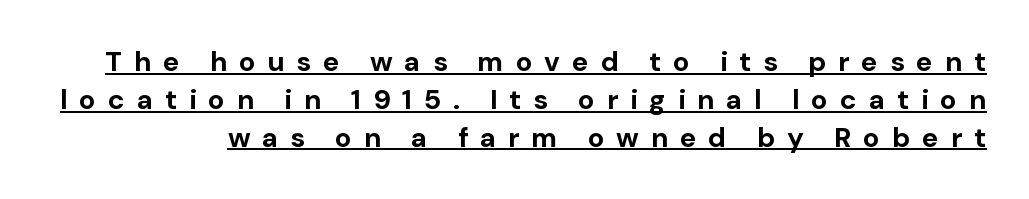
The image shows 28 px bold sans-serif type, upright; set normal line spacing (1.35x), unusually wide letter spacing (+0.42 em), underlined; low stroke contrast and a medium x-height.
